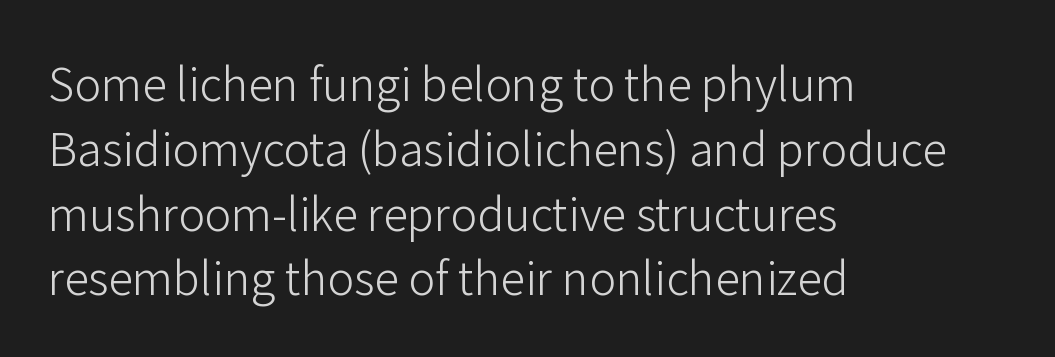
{"serif": "no", "italic": "no", "bold": "no", "weight": "light", "width": "normal", "stroke_contrast": "low", "x_height": "medium", "monospaced": "no", "underline": "no", "align": "left", "line_spacing": "normal", "line_spacing_ratio": 1.44, "letter_spacing": "normal", "letter_spacing_em": 0.0, "glyph_px": 45}
